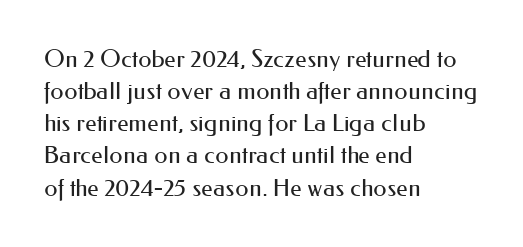
Q: Is the text bold? A: No.
Q: Is the text italic (slanted)? A: No, it is upright.
Q: Is the text underlined? A: No.
Q: How is the paragraph aligned? A: Left-aligned.
Q: Is the spacing between letters normal or unusually wide? A: Normal.
Q: Is the spacing between lines tight, normal or loose? A: Normal.
